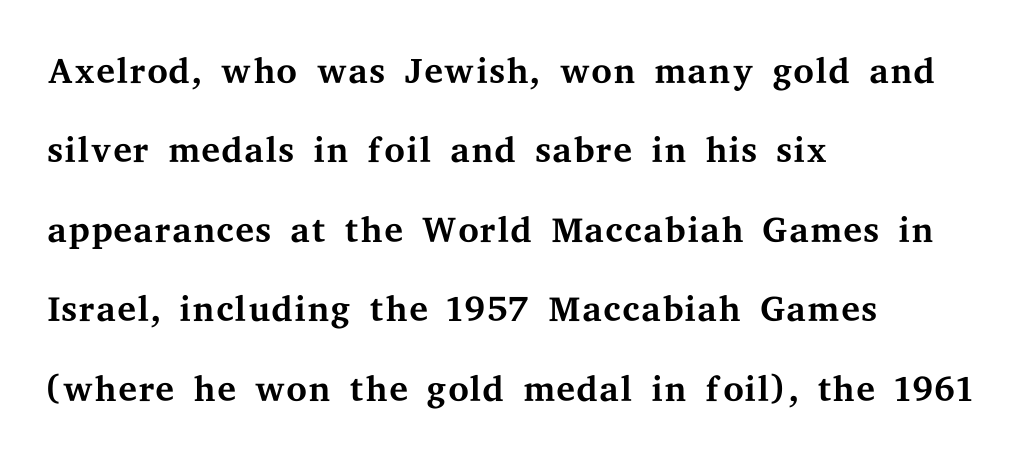
The paragraph shown leans on its left margin. The designer left line spacing at the default. This sample has the flowing, uneven cadence of proportional lettering. Unmarked baselines from the first word to the last.
